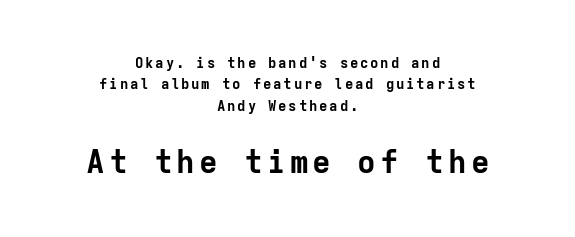
Q: Is the text bold? A: Yes.
Q: Is the text italic (slanted)? A: No, it is upright.
Q: Is the typeface a serif or a sans-serif typeface? A: Sans-serif.
Q: Is the text underlined? A: No.
Q: How is the paragraph aligned? A: Centered.
Q: Is the spacing between lines tight, normal or loose? A: Normal.
Q: Which block of text is set in a larger size, the first (top) or the second (bottom)? A: The second (bottom) one.
Q: Width (condensed, normal, or wide)? A: Normal.
Q: Stroke contrast? A: Low.
Q: x-height? A: Medium.
Q: Monospaced? A: Yes.
